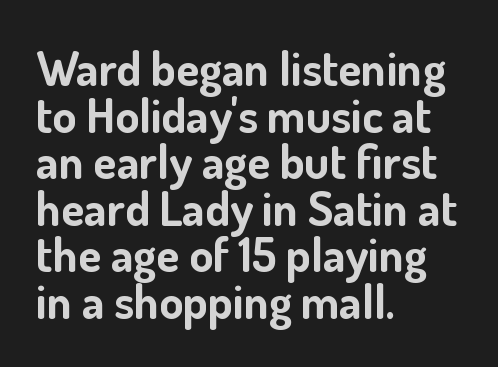
Q: Is the text bold? A: Yes.
Q: Is the text italic (slanted)? A: No, it is upright.
Q: Is the typeface a serif or a sans-serif typeface? A: Sans-serif.
Q: Is the text underlined? A: No.
Q: How is the paragraph aligned? A: Left-aligned.
Q: Is the spacing between letters normal or unusually wide? A: Normal.
Q: Is the spacing between lines tight, normal or loose? A: Tight.
Q: Width (condensed, normal, or wide)? A: Normal.
Q: Stroke contrast? A: Low.
Q: x-height? A: Small.
Q: Monospaced? A: No.
